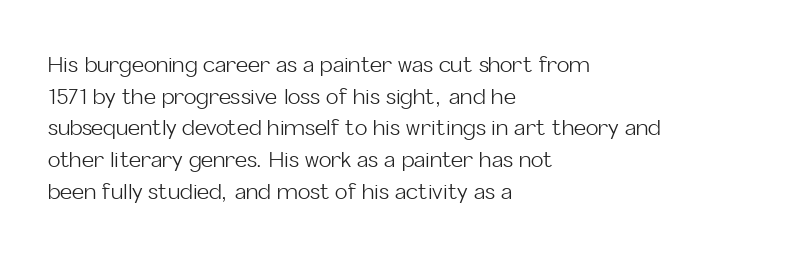
Style check: upright. Leftover space on each line is placed entirely after the last word. The rows are spaced the way most documents space them. The font is comparable to plain body text, perhaps lighter. Honestly, there is no underline to notice here at all. Nobody touched the tracking dial on this one.
